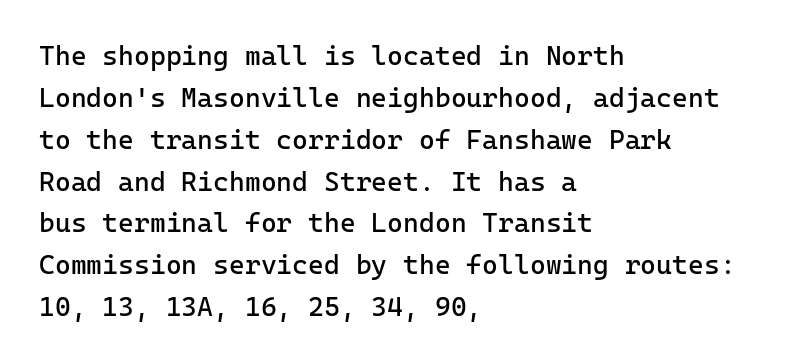
Anything drawn beneath the words? Only blank space. Each word holds together tightly as a unit, with standard inter-letter gaps. Each stroke keeps to a modest, everyday thickness or less. Normally led — the rows are evenly, conventionally spaced. In CSS terms this would be text-align: left. Does the lettering tilt? It doesn't — this is upright.
